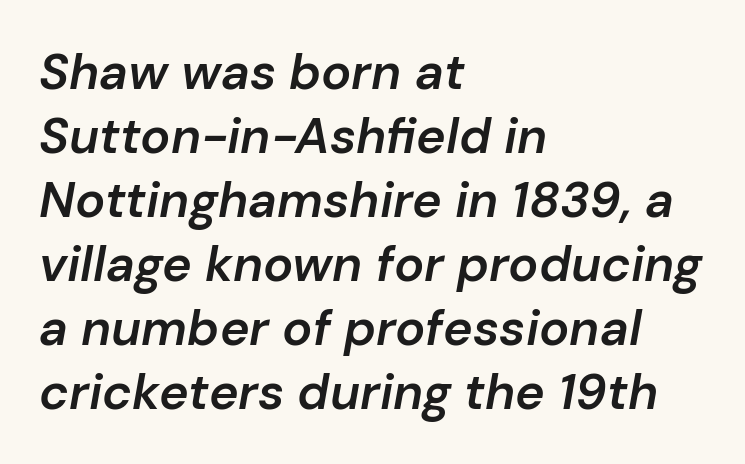
{"italic": "yes", "lean": "right", "slant_degrees": 10, "bold": "semi", "weight": "semibold", "width": "normal", "stroke_contrast": "low", "x_height": "medium", "monospaced": "no", "underline": "no", "align": "left", "line_spacing": "normal", "line_spacing_ratio": 1.28, "letter_spacing": "normal", "letter_spacing_em": 0.0, "glyph_px": 50}
